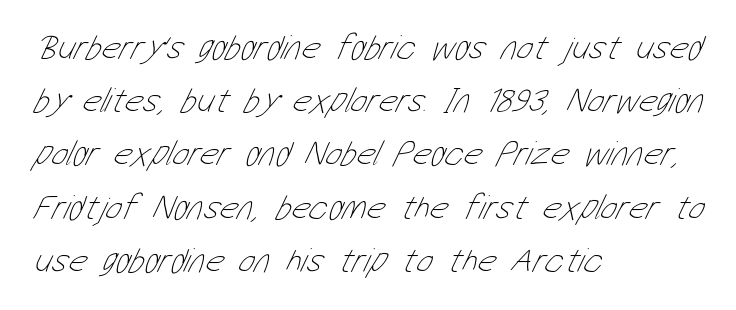
Q: Is the text bold? A: No.
Q: Is the text underlined? A: No.
Q: How is the paragraph aligned? A: Left-aligned.
Q: Is the spacing between letters normal or unusually wide? A: Normal.
Q: Is the spacing between lines tight, normal or loose? A: Normal.
Q: Width (condensed, normal, or wide)? A: Condensed.
Q: Stroke contrast? A: Low.
Q: x-height? A: Medium.
Q: Monospaced? A: No.
